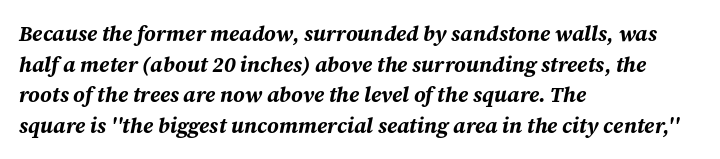
{"italic": "yes", "lean": "right", "slant_degrees": 12, "bold": "yes", "underline": "no", "align": "left", "line_spacing": "normal", "line_spacing_ratio": 1.46, "letter_spacing": "normal", "letter_spacing_em": 0.0, "glyph_px": 21}
